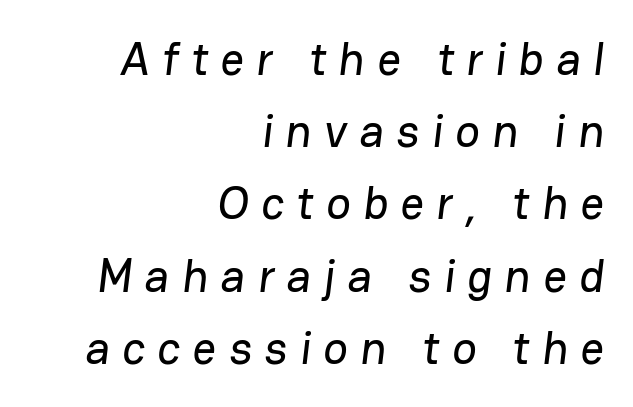
Line ends are locked; line starts wander. Interline gaps are of average width in this sample. Caption: expanded tracking, letters set apart. You could not count columns in this text — the font is proportionally spaced. The words here are not underlined. Stroke terminals: plain, sans-serif.
